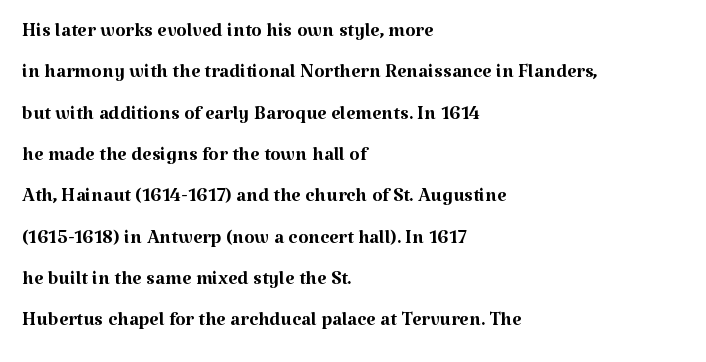
{"italic": "no", "bold": "no", "underline": "no", "align": "left", "line_spacing": "normal", "line_spacing_ratio": 1.53, "letter_spacing": "normal", "letter_spacing_em": 0.0, "glyph_px": 27}
